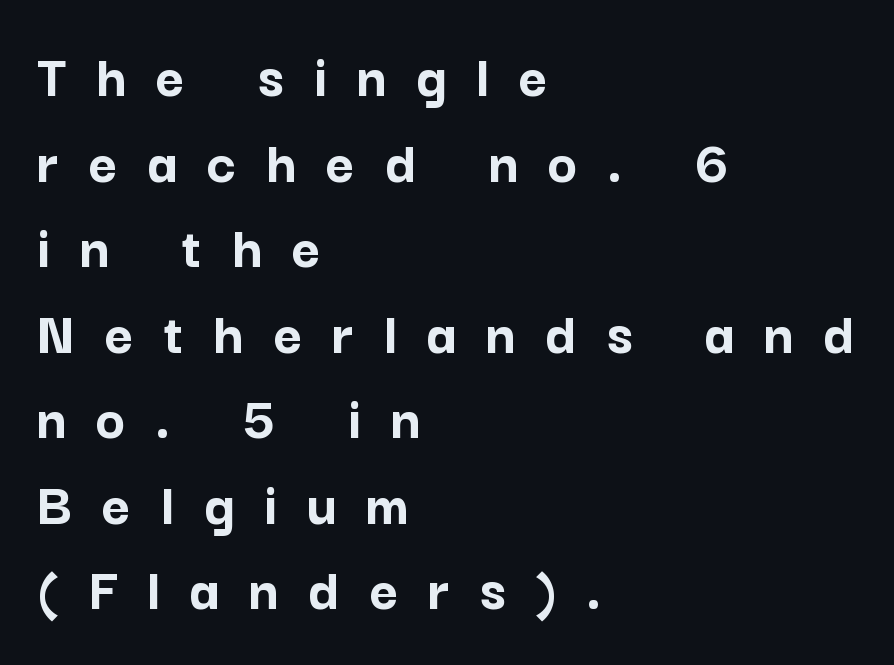
Q: Is the text bold? A: Yes.
Q: Is the text italic (slanted)? A: No, it is upright.
Q: Is the typeface a serif or a sans-serif typeface? A: Sans-serif.
Q: Is the text underlined? A: No.
Q: How is the paragraph aligned? A: Left-aligned.
Q: Is the spacing between letters normal or unusually wide? A: Unusually wide.
Q: Is the spacing between lines tight, normal or loose? A: Normal.
Q: Width (condensed, normal, or wide)? A: Normal.
Q: Stroke contrast? A: Low.
Q: x-height? A: Medium.
Q: Monospaced? A: No.
